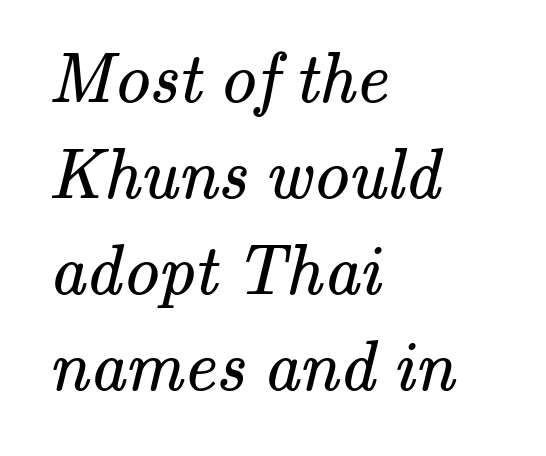
Q: Is the text bold? A: No.
Q: Is the typeface a serif or a sans-serif typeface? A: Serif.
Q: Is the text underlined? A: No.
Q: How is the paragraph aligned? A: Left-aligned.
Q: Is the spacing between letters normal or unusually wide? A: Normal.
Q: Is the spacing between lines tight, normal or loose? A: Normal.
Q: Width (condensed, normal, or wide)? A: Normal.
Q: Stroke contrast? A: Medium.
Q: x-height? A: Small.
Q: Monospaced? A: No.
